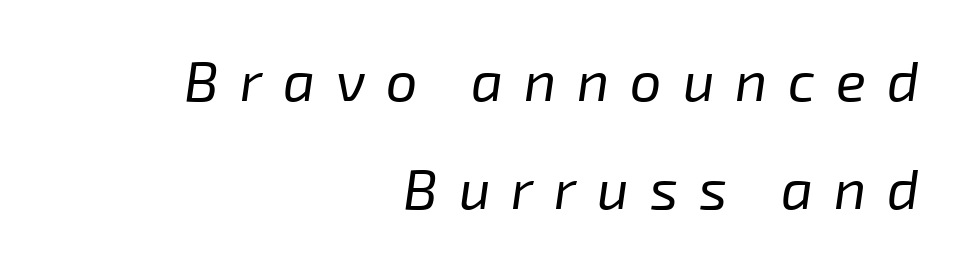
The passage shown is typed in a proportional face where columns would drift. The designer dialed line spacing up above the default. Is the letter spacing exaggerated? Yes — the characters are pushed far apart. On a weight scale, this lands at 450 or below. The text block is weighted toward the right margin, trailing off unevenly leftward. Words float on clear page, feet unadorned.
